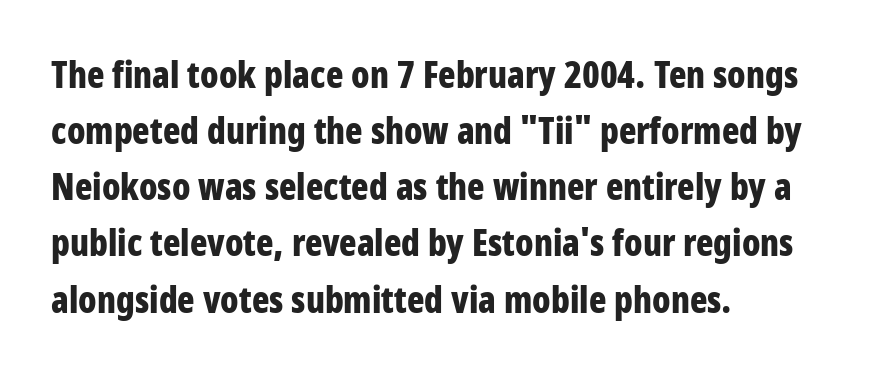
Examine the stroke ends and you'll find no serifs. The gap between lines stays unmarked. Successive baselines arrive at the customary interval. Each letter keeps its own natural width here, so spacing adapts to shape.
